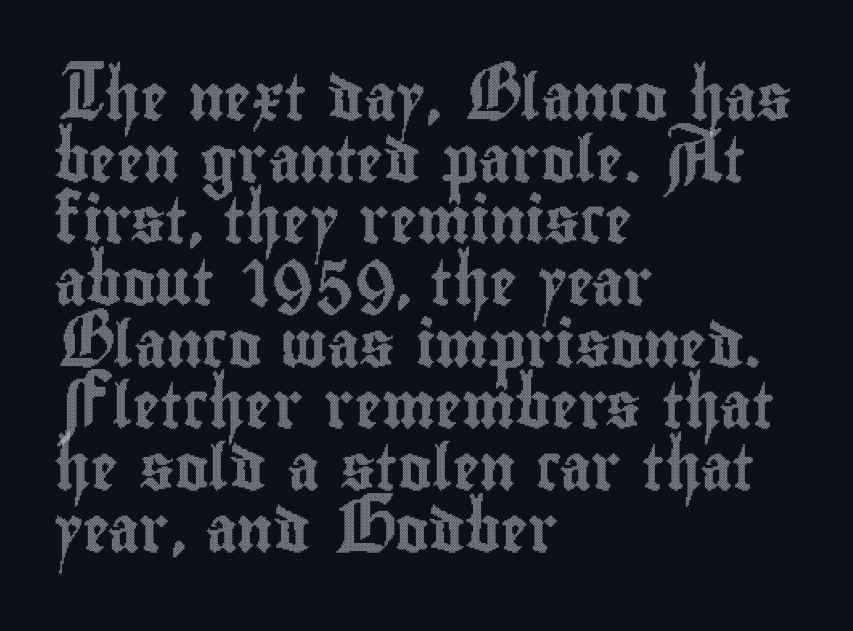
The image shows 45 px condensed type, upright; set left-aligned, normal line spacing (1.37x), normal letter spacing, not underlined; a small x-height.
